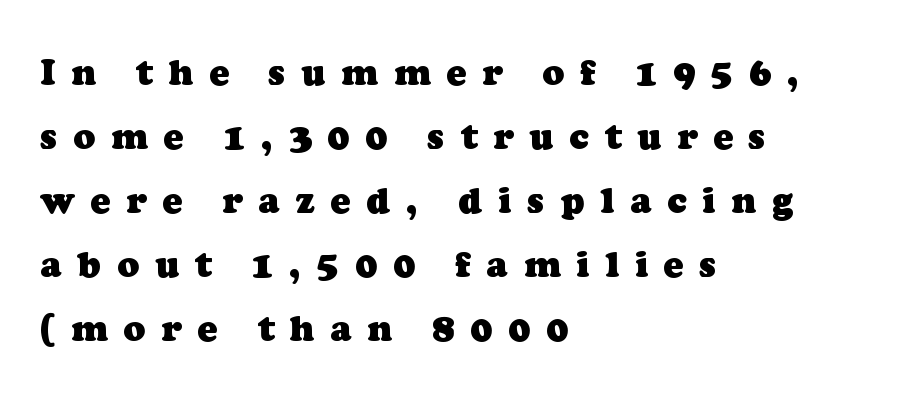
These lines are composed in type with serifs. Typeset ragged right — the left edge is the straight one. The letters advance in unequal steps, a hallmark of proportional type. How heavy is the stroke? Heavy — this is a bold. Spacing between characters has been opened up far beyond the box default.
